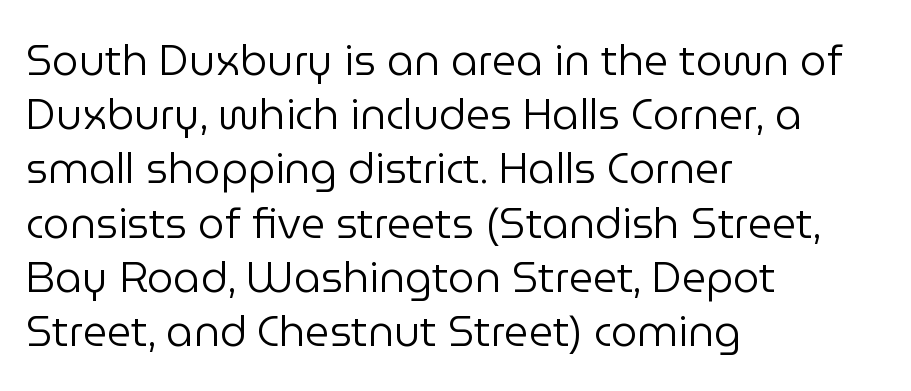
The image shows 42 px regular-weight sans-serif type, upright; set left-aligned, normal line spacing (1.29x), normal letter spacing, not underlined; low stroke contrast and a medium x-height.
